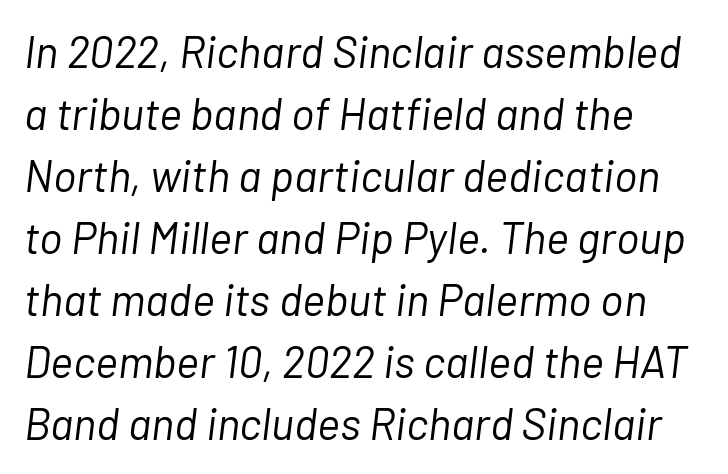
Note the varied advance widths — an 'i' is clearly narrower than an 'm'. Tracking value appears to be zero — textbook default spacing. Characters are canted at an angle relative to the baseline's perpendicular. The typeface has the unassuming heft of standard copy or less. The space directly below the letters is spotless.
